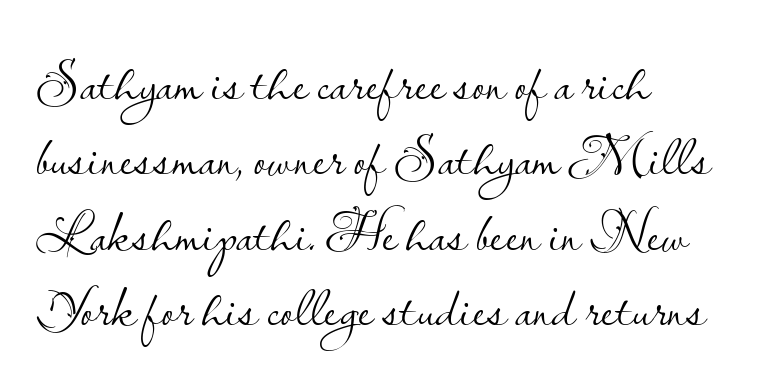
{"serif": "no", "bold": "no", "weight": "light", "width": "normal", "stroke_contrast": "low", "x_height": "small", "monospaced": "no", "underline": "no", "align": "left", "line_spacing": "normal", "line_spacing_ratio": 1.3, "letter_spacing": "normal", "letter_spacing_em": 0.0, "glyph_px": 58}
